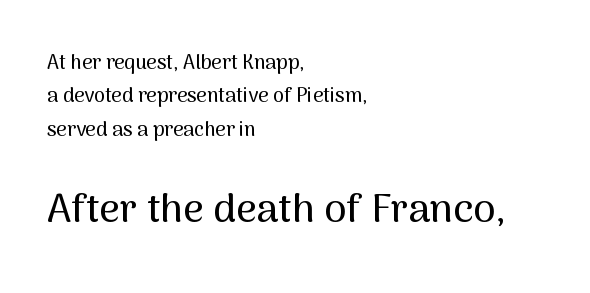
Caption: multi-line text, flush left, ragged right. No italicization has been applied; the sample stays upright. Is the lower block the larger one? Yes — the lower block carries the bigger type. Only glyphs here, with clear space below each row. Typographically, this falls in the sans-serif category. Summary of vertical rhythm: regular, with standard interline spacing.
